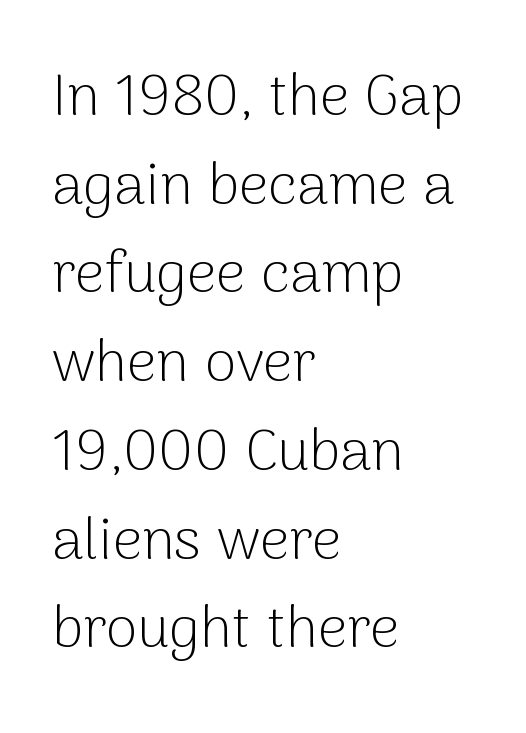
{"serif": "no", "italic": "no", "bold": "no", "weight": "light", "width": "normal", "stroke_contrast": "low", "x_height": "medium", "monospaced": "no", "underline": "no", "align": "left", "line_spacing": "normal", "line_spacing_ratio": 1.53, "letter_spacing": "normal", "letter_spacing_em": 0.0, "glyph_px": 58}
